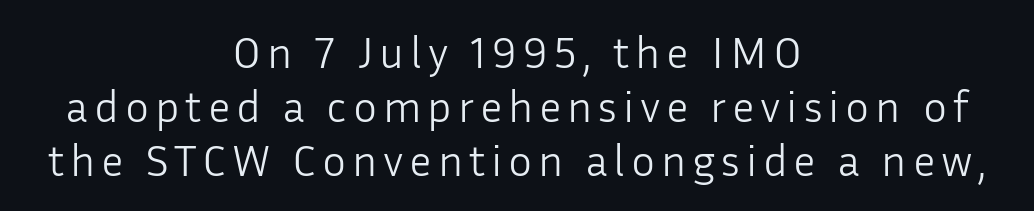
{"serif": "no", "italic": "no", "bold": "no", "weight": "light", "width": "normal", "stroke_contrast": "low", "x_height": "medium", "monospaced": "no", "underline": "no", "align": "center", "line_spacing_ratio": 1.2, "glyph_px": 45}
